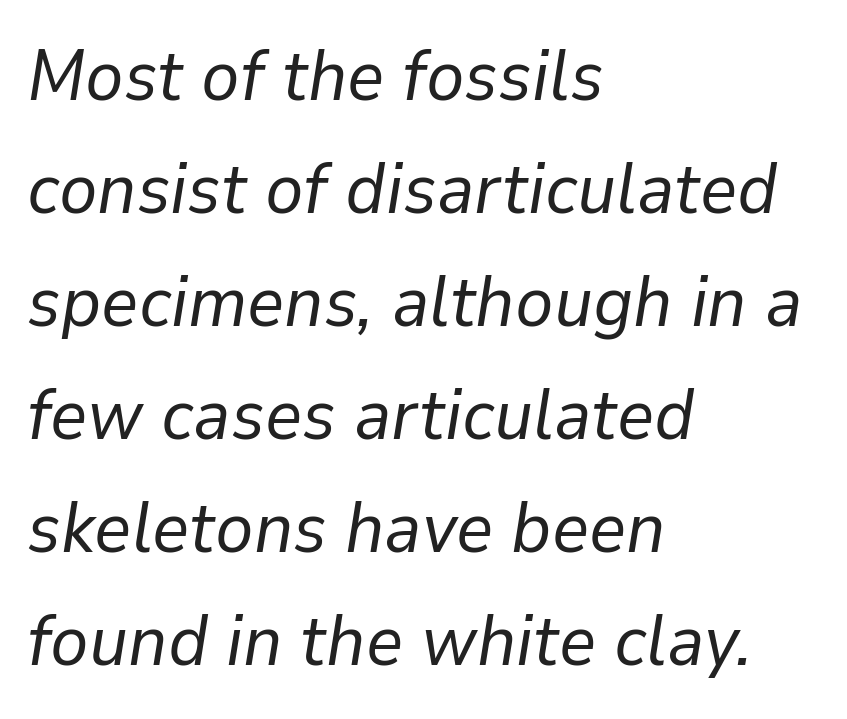
Whoever set this chose a conventional vertical rhythm. Each word holds together tightly as a unit, with standard inter-letter gaps. Is the stroke heavy? The answer is a plain regular-or-lighter. Has an underline been added? It has not. Leftover space on each line is placed entirely after the last word. The letters are slanted; this is an italic face.
